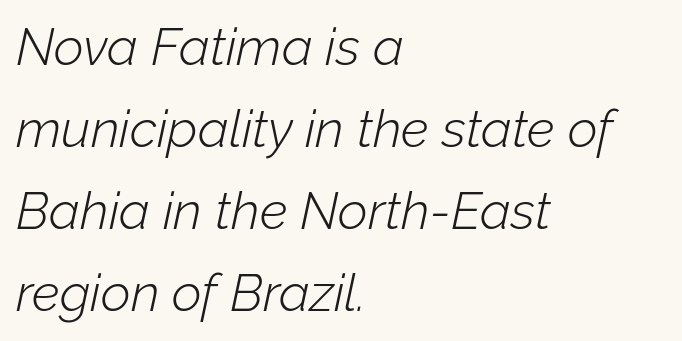
Q: Is the text bold? A: No.
Q: Is the text italic (slanted)? A: Yes, it leans right by about 12 degrees.
Q: Is the text underlined? A: No.
Q: How is the paragraph aligned? A: Left-aligned.
Q: Is the spacing between letters normal or unusually wide? A: Normal.
Q: Is the spacing between lines tight, normal or loose? A: Normal.
Q: Width (condensed, normal, or wide)? A: Normal.
Q: Stroke contrast? A: Low.
Q: x-height? A: Medium.
Q: Monospaced? A: No.
